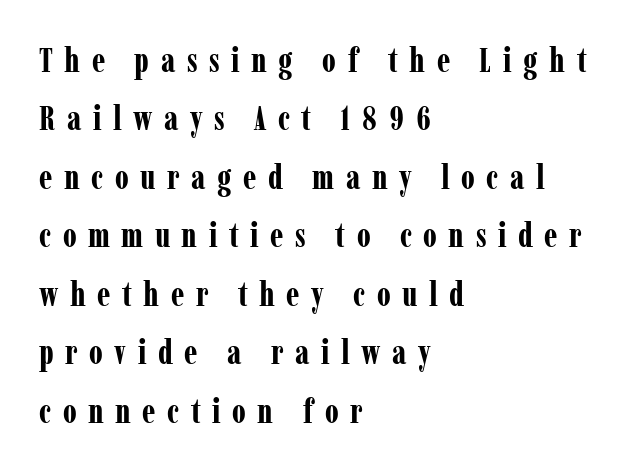
The image shows 34 px bold, condensed serif type, upright; set left-aligned, line spacing 1.72x, unusually wide letter spacing (+0.34 em), not underlined; low stroke contrast and a medium x-height.
